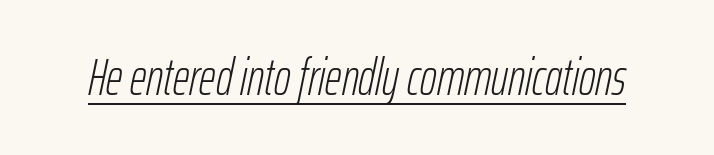
The image shows 51 px light, condensed type, italic (leaning right); set normal letter spacing, underlined; low stroke contrast and a medium x-height.
